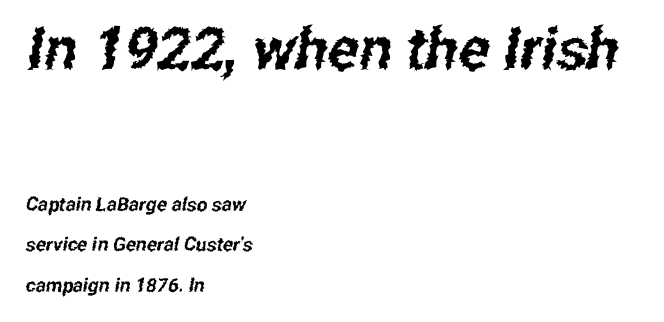
Q: Is the typeface a serif or a sans-serif typeface? A: Sans-serif.
Q: Is the text underlined? A: No.
Q: How is the paragraph aligned? A: Left-aligned.
Q: Is the spacing between letters normal or unusually wide? A: Normal.
Q: Is the spacing between lines tight, normal or loose? A: Loose.
Q: Which block of text is set in a larger size, the first (top) or the second (bottom)? A: The first (top) one.
Q: Width (condensed, normal, or wide)? A: Condensed.
Q: Stroke contrast? A: Low.
Q: x-height? A: Medium.
Q: Monospaced? A: No.
